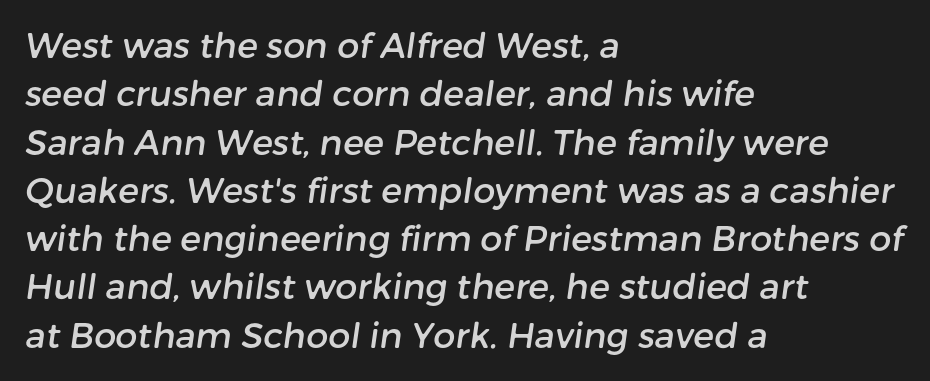
The passage shown is typeset with a sans-serif family. Here the designer chose a conventional face with non-uniform glyph widths. These lines stack with their left ends in a neat column. Normally led — the rows are evenly, conventionally spaced.
